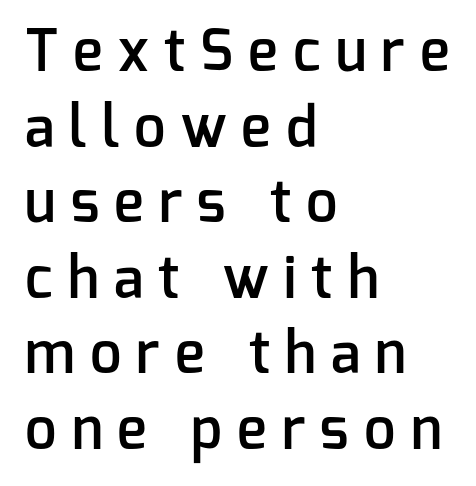
The passage shown is typeset with a sans-serif family. Nope, not italic — everything's standing straight. Normally led — the rows are evenly, conventionally spaced. Underline: absent. Varying glyph widths throughout — classic text-font behaviour.
